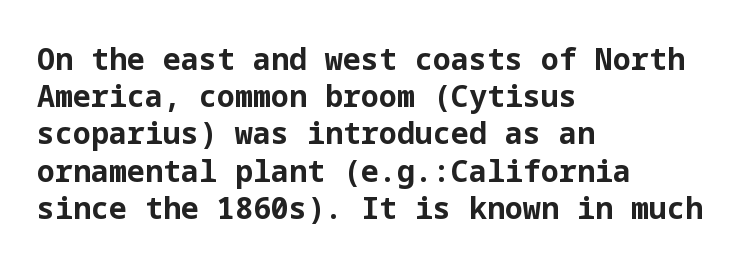
{"serif": "no", "italic": "no", "bold": "yes", "weight": "bold", "width": "normal", "stroke_contrast": "low", "x_height": "medium", "underline": "no", "align": "left", "line_spacing_ratio": 1.24, "letter_spacing": "normal", "letter_spacing_em": 0.0, "glyph_px": 30}
